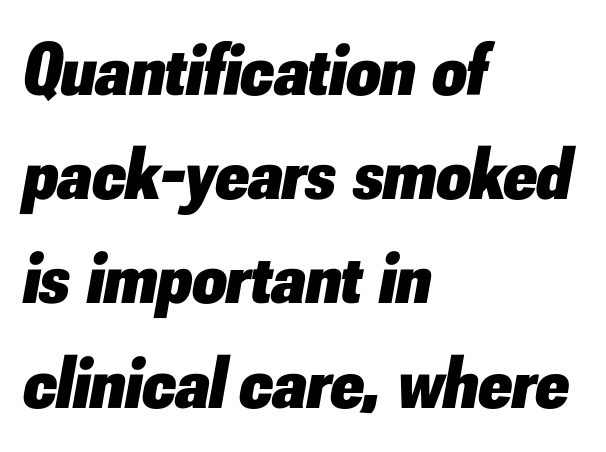
The image shows 75 px heavy type, italic (leaning right); set left-aligned, normal line spacing (1.39x), normal letter spacing, not underlined; low stroke contrast and a small x-height.
